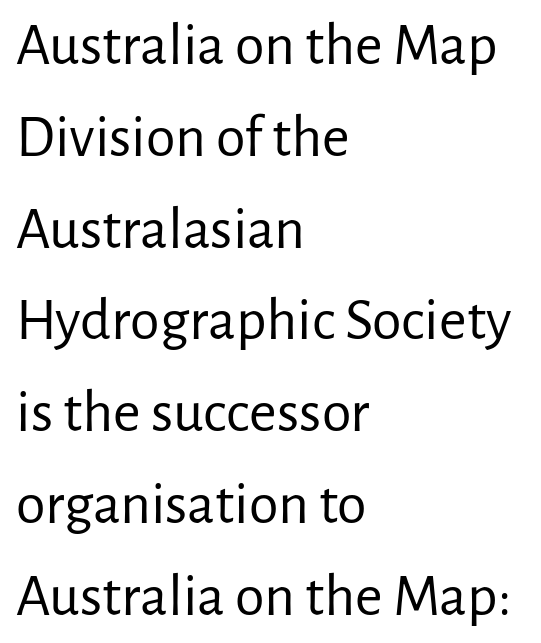
The image shows 60 px regular-weight sans-serif type, upright; set left-aligned, normal line spacing (1.53x), normal letter spacing, not underlined; low stroke contrast and a medium x-height.
